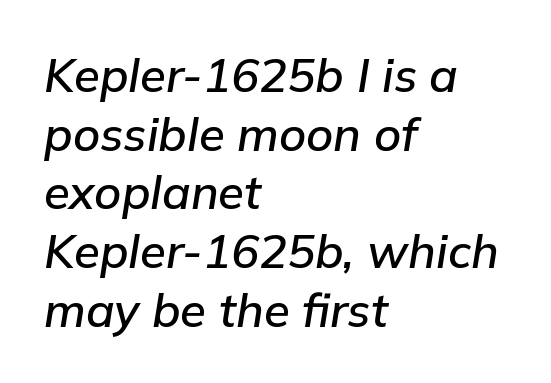
Quick note: underline off. The paragraph has a hard left edge and a soft right edge. Regular leading. Short note: letters normally spaced.
